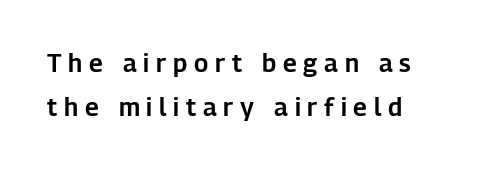
The image shows 25 px text type, upright; set line spacing 1.77x, unusually wide letter spacing (+0.27 em), not underlined.
